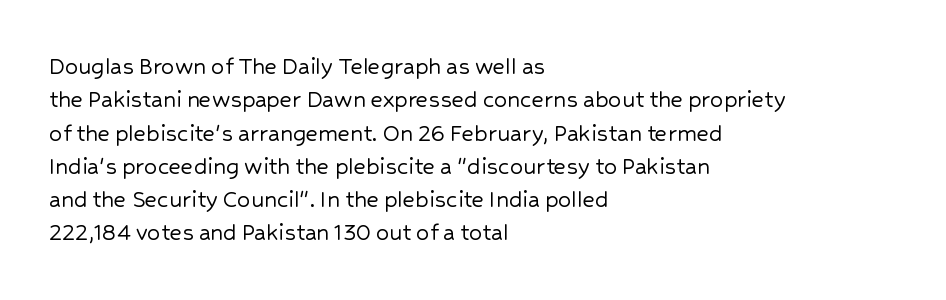
Beneath every word, the page is bare. Evenly set lines give the paragraph a standard silhouette. The compositor pushed each line to the left boundary. Spacing between characters is what you'd get straight out of the box. When letters stand straight like this, we call the style roman or upright.
